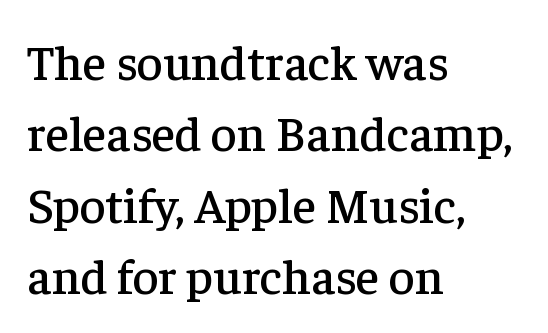
{"serif": "yes", "italic": "no", "width": "normal", "stroke_contrast": "low", "x_height": "medium", "monospaced": "no", "underline": "no", "align": "left", "line_spacing": "normal", "line_spacing_ratio": 1.43, "letter_spacing": "normal", "letter_spacing_em": 0.0, "glyph_px": 50}
